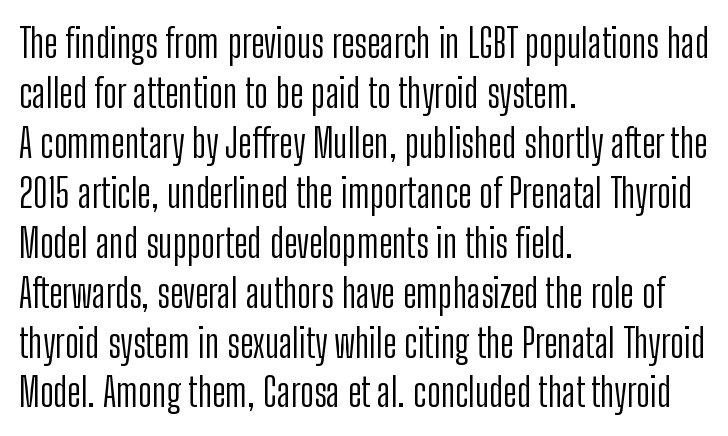
{"serif": "no", "italic": "no", "bold": "no", "weight": "light", "width": "condensed", "stroke_contrast": "low", "x_height": "medium", "monospaced": "no", "underline": "no", "align": "left", "line_spacing": "normal", "line_spacing_ratio": 1.28, "letter_spacing": "normal", "letter_spacing_em": 0.0, "glyph_px": 39}
